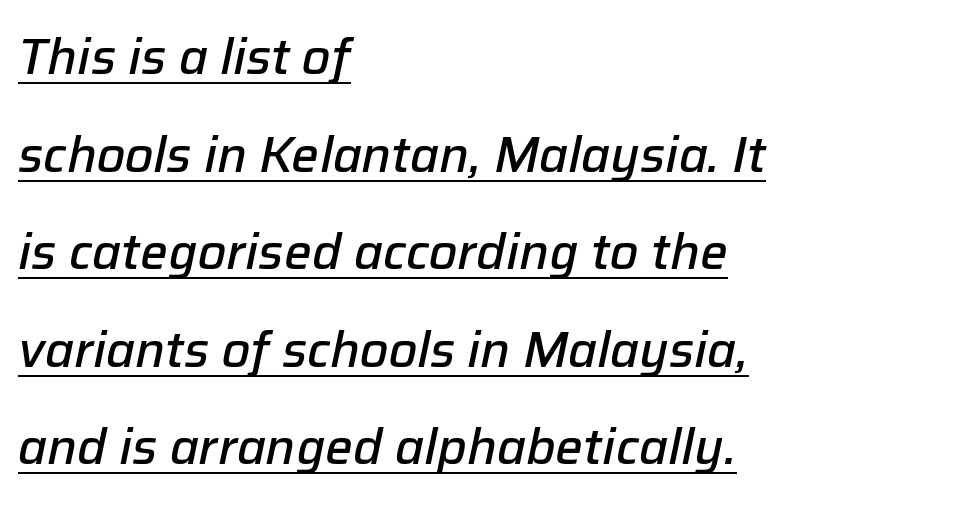
Q: Is the text bold? A: Semi-bold.
Q: Is the text italic (slanted)? A: Yes, it leans right by about 12 degrees.
Q: Is the text underlined? A: Yes.
Q: How is the paragraph aligned? A: Left-aligned.
Q: Is the spacing between letters normal or unusually wide? A: Normal.
Q: Is the spacing between lines tight, normal or loose? A: Loose.
Q: Width (condensed, normal, or wide)? A: Normal.
Q: Stroke contrast? A: Low.
Q: x-height? A: Medium.
Q: Monospaced? A: No.
